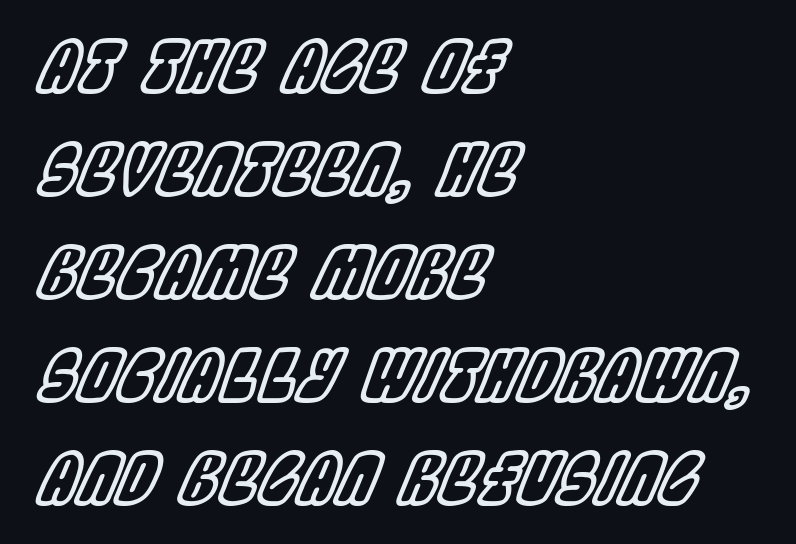
{"italic": "yes", "lean": "right", "slant_degrees": 22, "width": "condensed", "x_height": "large", "monospaced": "no", "underline": "no", "align": "left", "line_spacing": "normal", "line_spacing_ratio": 1.47, "letter_spacing": "normal", "letter_spacing_em": 0.0, "glyph_px": 70}
